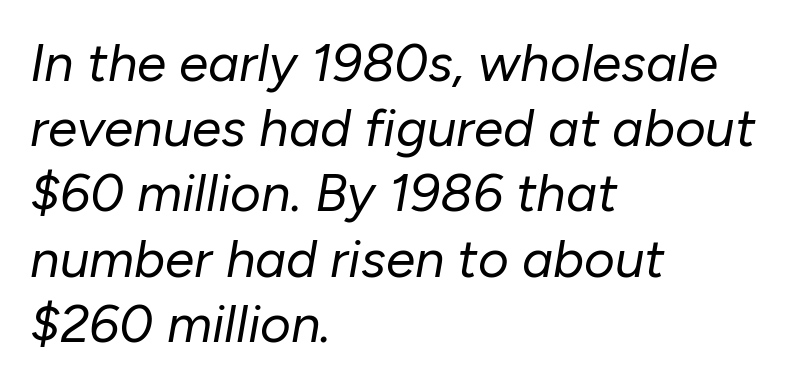
Q: Is the text bold? A: No.
Q: Is the text italic (slanted)? A: Yes, it leans right by about 10 degrees.
Q: Is the text underlined? A: No.
Q: How is the paragraph aligned? A: Left-aligned.
Q: Is the spacing between letters normal or unusually wide? A: Normal.
Q: Width (condensed, normal, or wide)? A: Normal.
Q: Stroke contrast? A: Low.
Q: x-height? A: Medium.
Q: Monospaced? A: No.
